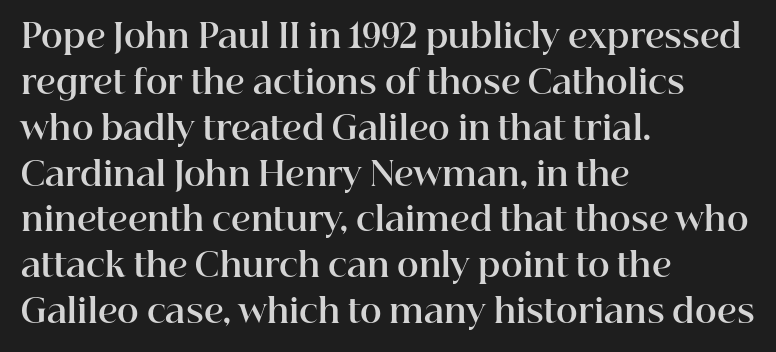
Typeset ragged right — the left edge is the straight one. The face used here is seriffed, in the tradition of book romans. Check under the words: just untouched page. Quick note: not italic, upright. Each word holds together tightly as a unit, with standard inter-letter gaps.
